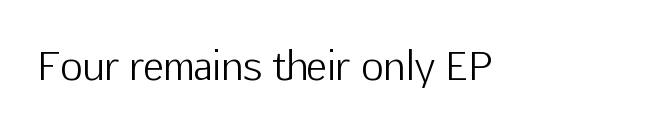
Q: Is the text bold? A: No.
Q: Is the text italic (slanted)? A: No, it is upright.
Q: Is the typeface a serif or a sans-serif typeface? A: Sans-serif.
Q: Is the text underlined? A: No.
Q: Is the spacing between letters normal or unusually wide? A: Normal.
Q: Width (condensed, normal, or wide)? A: Normal.
Q: Stroke contrast? A: Low.
Q: x-height? A: Medium.
Q: Monospaced? A: No.
